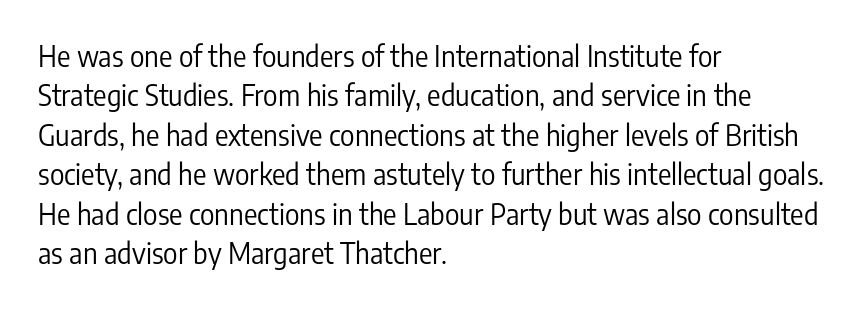
Each letter keeps its own natural width here, so spacing adapts to shape. Is there any slant? The stems are plumb. The strip under each line holds only bare page. The line-height multiplier appears to be the usual default.
